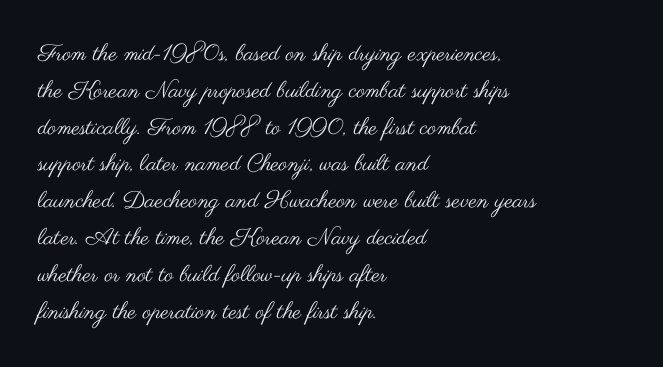
{"bold": "no", "underline": "no", "align": "left", "line_spacing": "normal", "line_spacing_ratio": 1.6, "letter_spacing": "normal", "letter_spacing_em": 0.0, "glyph_px": 23}
